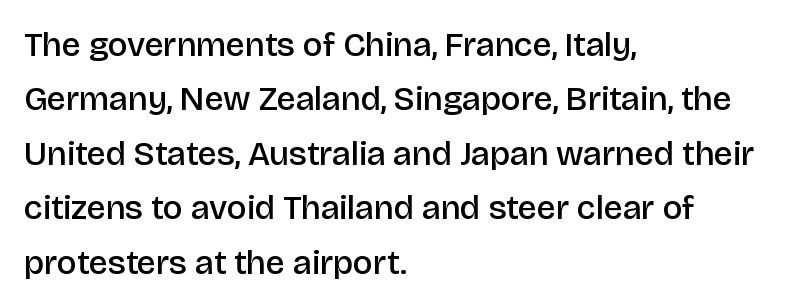
Q: Is the text bold? A: Semi-bold.
Q: Is the text italic (slanted)? A: No, it is upright.
Q: Is the typeface a serif or a sans-serif typeface? A: Sans-serif.
Q: Is the text underlined? A: No.
Q: How is the paragraph aligned? A: Left-aligned.
Q: Is the spacing between letters normal or unusually wide? A: Normal.
Q: Is the spacing between lines tight, normal or loose? A: Normal.
Q: Width (condensed, normal, or wide)? A: Normal.
Q: Stroke contrast? A: Low.
Q: x-height? A: Large.
Q: Monospaced? A: No.
